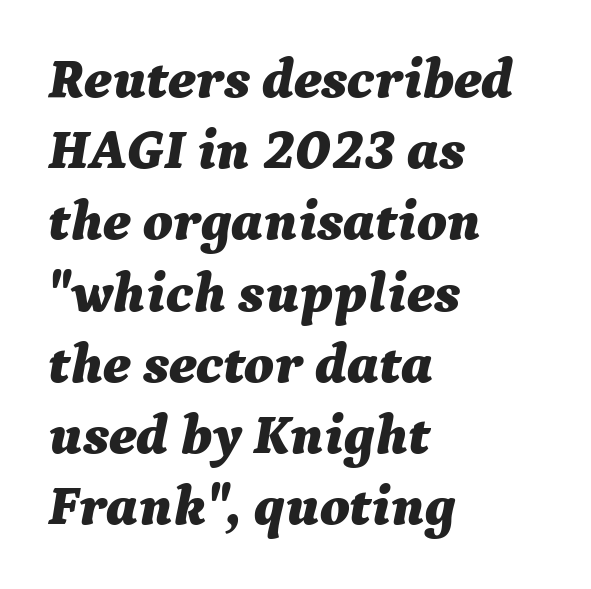
{"italic": "yes", "lean": "right", "slant_degrees": 9, "bold": "yes", "weight": "bold", "width": "normal", "stroke_contrast": "medium", "x_height": "medium", "monospaced": "no", "underline": "no", "align": "left", "line_spacing": "normal", "line_spacing_ratio": 1.25, "letter_spacing": "normal", "letter_spacing_em": 0.0, "glyph_px": 57}
